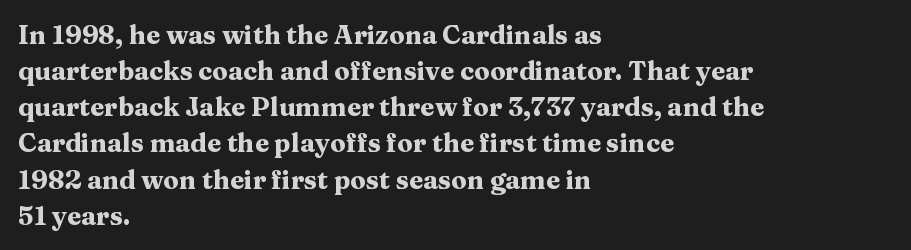
The image shows 26 px bold type, upright; set left-aligned, normal line spacing (1.39x), normal letter spacing, not underlined.
